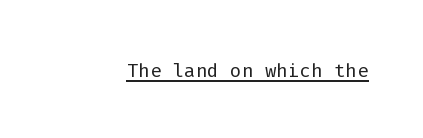
{"italic": "no", "bold": "no", "underline": "yes", "letter_spacing": "normal", "letter_spacing_em": 0.0, "glyph_px": 27}
